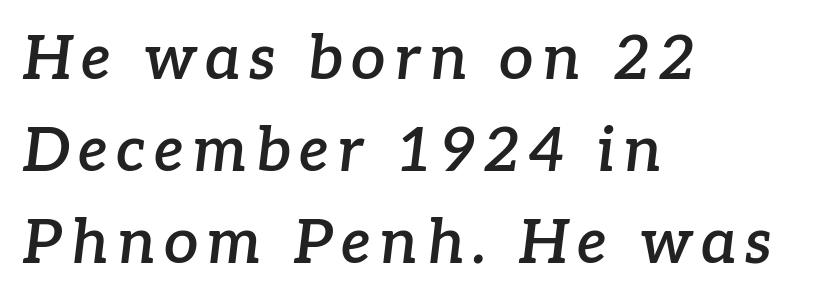
The image shows 61 px semibold serif type, italic (leaning right); set left-aligned, normal line spacing (1.51x), not underlined; low stroke contrast and a medium x-height.
